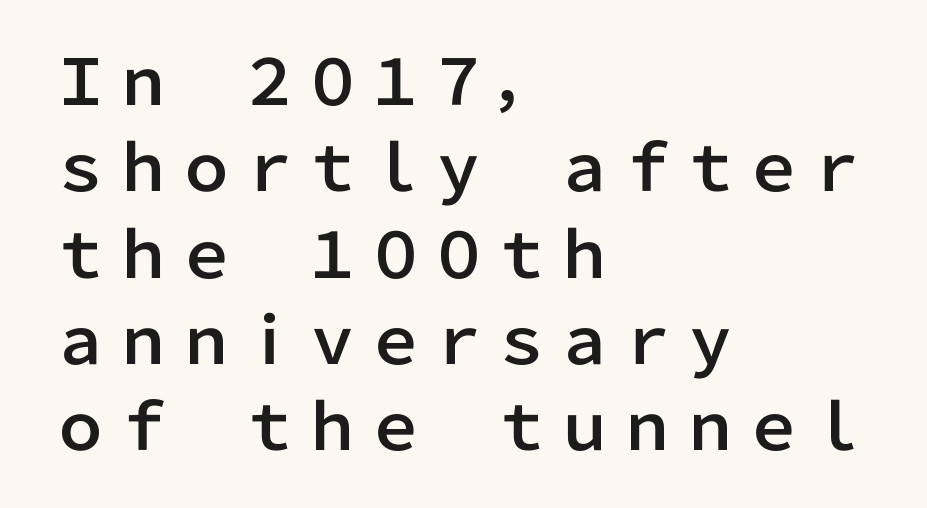
The image shows 63 px sans-serif type, upright; set left-aligned, normal line spacing (1.37x), normal letter spacing, not underlined; low stroke contrast and a medium x-height.
